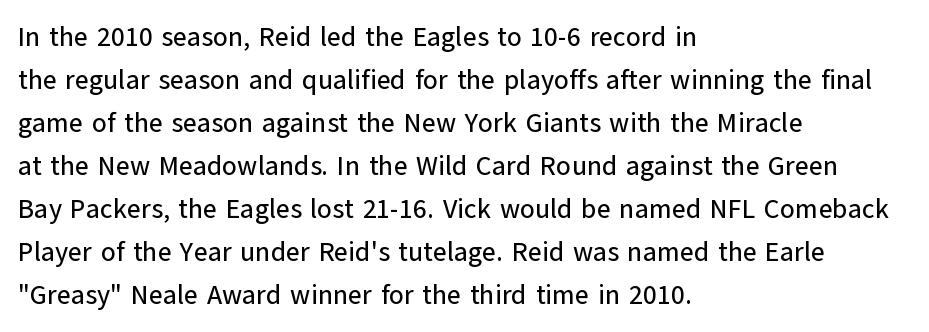
The image shows 27 px text type, upright; set left-aligned, normal line spacing (1.59x), normal letter spacing, not underlined.
